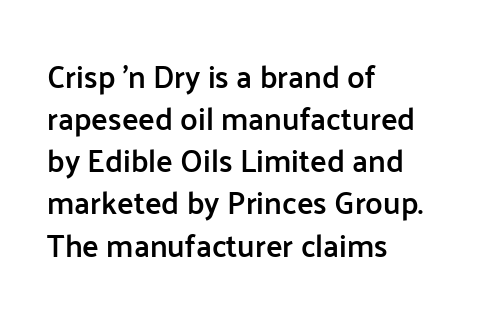
Leading: standard. The letters advance in unequal steps, a hallmark of proportional type. The sample has been set in demibold, a notch under bold. The font family rendered here belongs to the sans-serif group. Nope, not italic — everything's standing straight. Notice how the passage keeps a crisp vertical edge on the left only.
